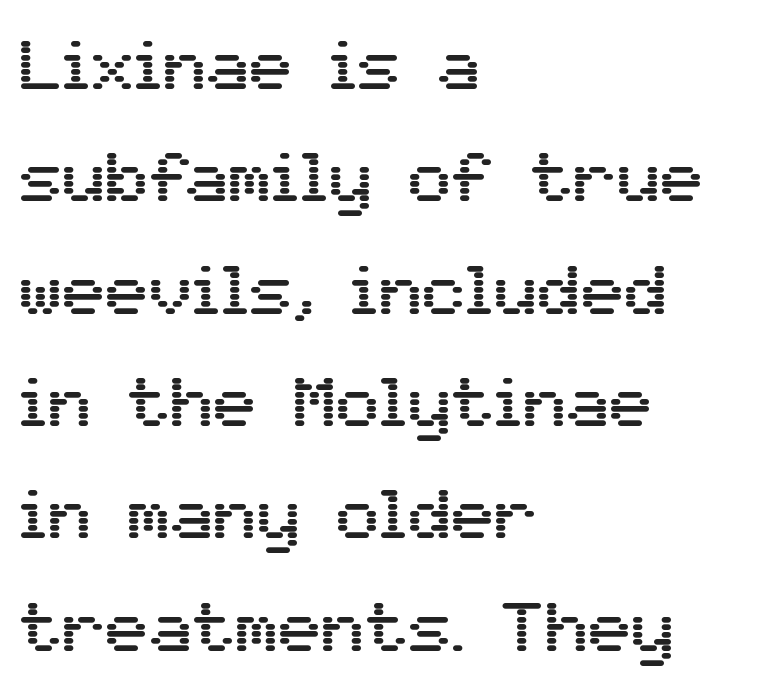
{"serif": "no", "italic": "no", "width": "normal", "stroke_contrast": "medium", "x_height": "medium", "monospaced": "no", "underline": "no", "align": "left", "line_spacing": "normal", "line_spacing_ratio": 1.56, "letter_spacing": "normal", "letter_spacing_em": 0.0, "glyph_px": 72}
